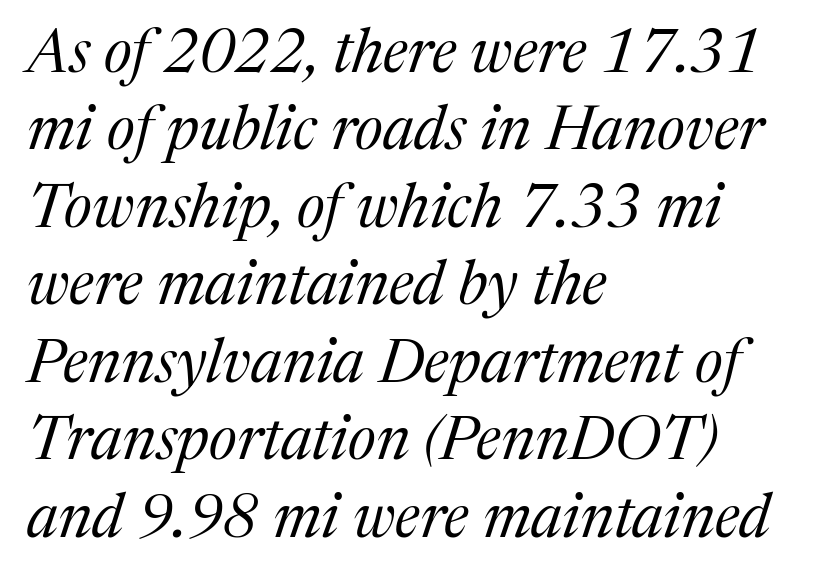
{"serif": "yes", "italic": "yes", "lean": "right", "slant_degrees": 17, "bold": "no", "weight": "regular", "width": "normal", "stroke_contrast": "medium", "x_height": "medium", "monospaced": "no", "underline": "no", "align": "left", "line_spacing": "normal", "line_spacing_ratio": 1.27, "letter_spacing": "normal", "letter_spacing_em": 0.0, "glyph_px": 61}
